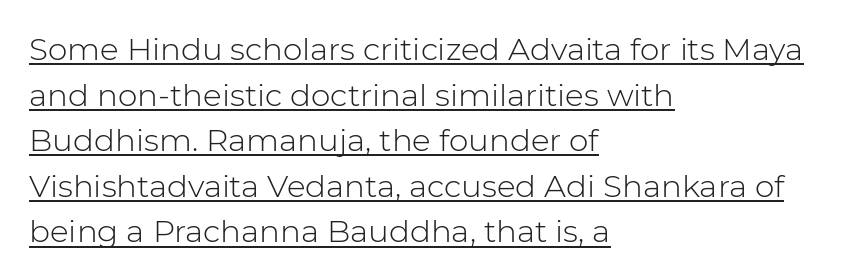
The image shows 31 px light sans-serif type, upright; set left-aligned, normal line spacing (1.47x), normal letter spacing, underlined; low stroke contrast and a medium x-height.
